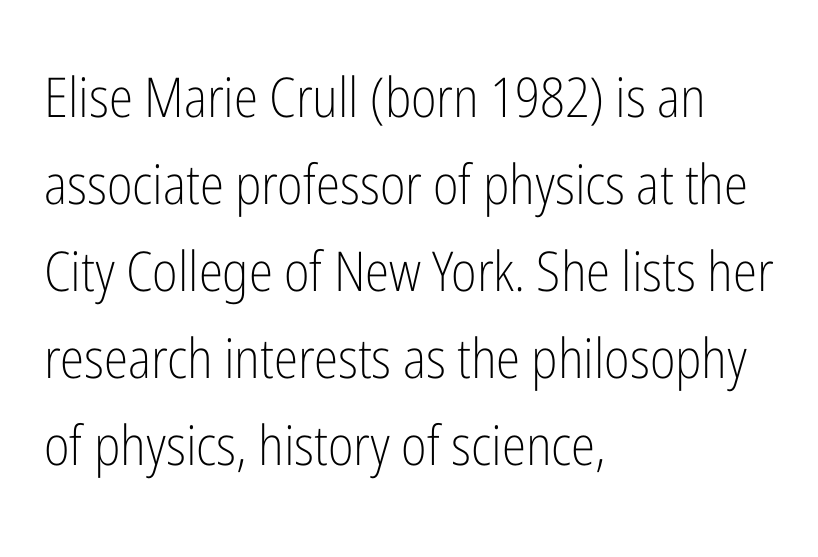
Q: Is the text bold? A: No.
Q: Is the text italic (slanted)? A: No, it is upright.
Q: Is the typeface a serif or a sans-serif typeface? A: Sans-serif.
Q: Is the text underlined? A: No.
Q: How is the paragraph aligned? A: Left-aligned.
Q: Is the spacing between letters normal or unusually wide? A: Normal.
Q: Is the spacing between lines tight, normal or loose? A: Normal.
Q: Width (condensed, normal, or wide)? A: Condensed.
Q: Stroke contrast? A: Low.
Q: x-height? A: Medium.
Q: Monospaced? A: No.
